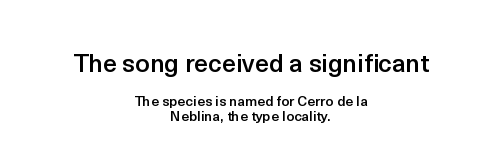
Q: Is the text bold? A: Semi-bold.
Q: Is the text italic (slanted)? A: No, it is upright.
Q: Is the text underlined? A: No.
Q: How is the paragraph aligned? A: Centered.
Q: Is the spacing between letters normal or unusually wide? A: Normal.
Q: Is the spacing between lines tight, normal or loose? A: Tight.
Q: Which block of text is set in a larger size, the first (top) or the second (bottom)? A: The first (top) one.
